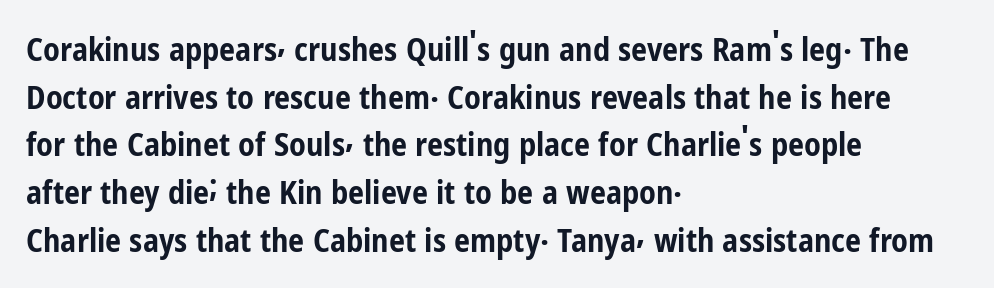
The image shows 32 px bold, condensed sans-serif type, upright; set left-aligned, normal line spacing (1.49x), normal letter spacing, not underlined; low stroke contrast and a medium x-height.
